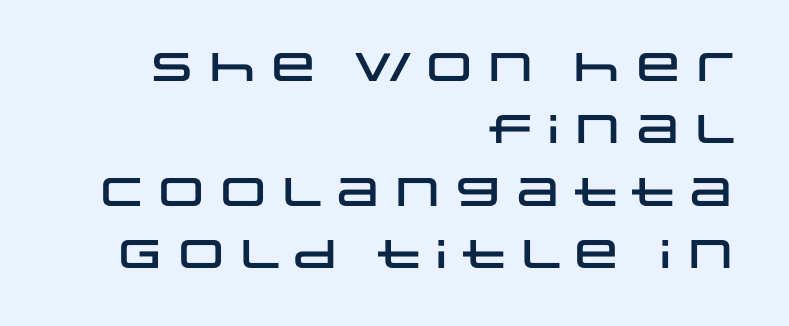
The image shows 40 px wide sans-serif type, upright; set right-aligned, normal line spacing (1.56x), normal letter spacing, not underlined; low stroke contrast and a large x-height.
